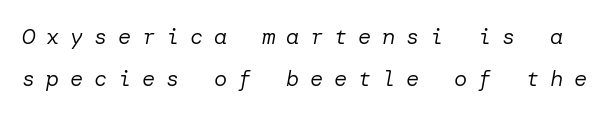
Q: Is the text bold? A: No.
Q: Is the text italic (slanted)? A: Yes, it leans right by about 10 degrees.
Q: Is the text underlined? A: No.
Q: Is the spacing between letters normal or unusually wide? A: Unusually wide.
Q: Is the spacing between lines tight, normal or loose? A: Loose.
